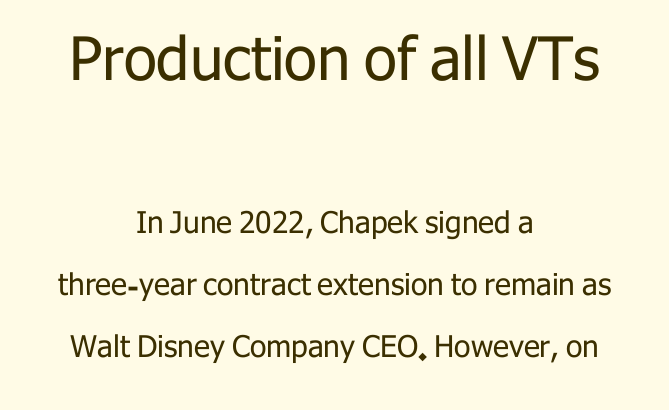
No italicization has been applied; the sample stays upright. The passage shown is typed in a proportional face where columns would drift. The cut favours lightness, reaching ordinary text weight at its darkest. The typesetter chose a symmetrical, centered arrangement here. Visually, the top section dominates because its glyphs are scaled up. Nobody touched the tracking dial on this one.
